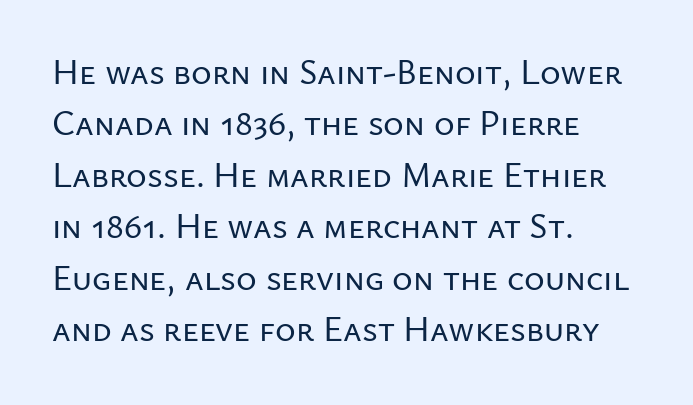
Q: Is the text italic (slanted)? A: No, it is upright.
Q: Is the typeface a serif or a sans-serif typeface? A: Sans-serif.
Q: Is the text underlined? A: No.
Q: How is the paragraph aligned? A: Left-aligned.
Q: Is the spacing between letters normal or unusually wide? A: Normal.
Q: Is the spacing between lines tight, normal or loose? A: Normal.
Q: Width (condensed, normal, or wide)? A: Normal.
Q: Stroke contrast? A: Low.
Q: x-height? A: Medium.
Q: Monospaced? A: No.
